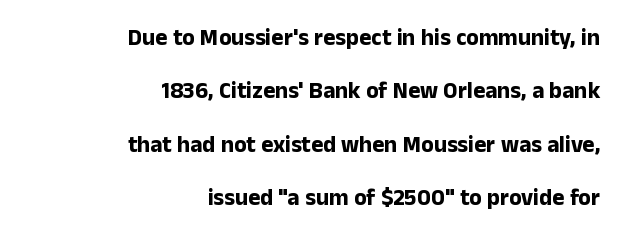
How heavy is the stroke? Heavy — this is a bold. The glyphs are unaccompanied by any horizontal stroke below them. The face used here is rendered with its standard letterfit. One-word summary of the alignment: right. A typesetter would call this leading open, well beyond the default.
